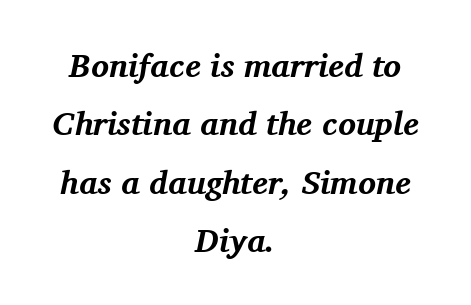
The image shows 33 px bold serif type, italic (leaning right); set centered, line spacing 1.77x, normal letter spacing, not underlined; medium stroke contrast and a medium x-height.
